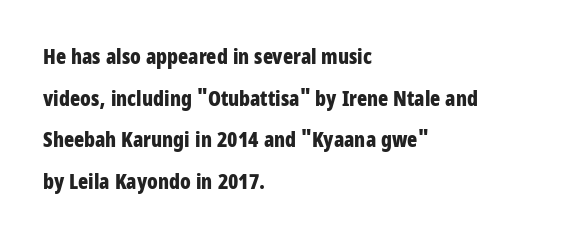
The image shows 21 px bold type, upright; set left-aligned, loose line spacing (1.98x), normal letter spacing, not underlined.
